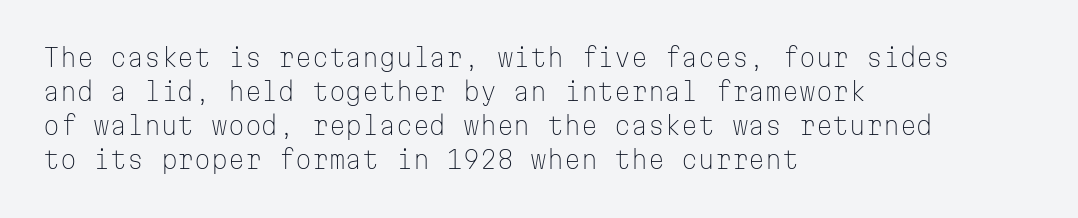
{"italic": "no", "bold": "no", "underline": "no", "align": "left", "line_spacing": "normal", "line_spacing_ratio": 1.42, "letter_spacing": "normal", "letter_spacing_em": 0.0, "glyph_px": 24}
